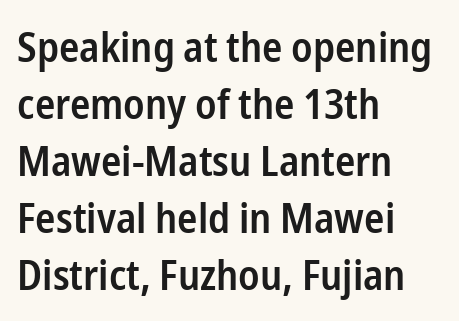
A typesetter would call this zero additional tracking. The rendering uses a moderate line-height, typical for paragraphs. Does the type have serifs? No, each stem ends abruptly. The gap between lines stays unmarked. The rendering anchors every line to the left-hand side.
